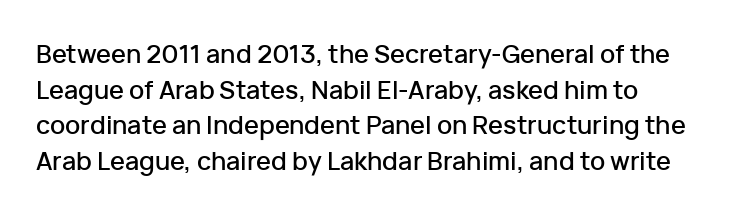
Glyph-to-glyph distance matches everyday printed text. The baseline area is clear. These lines are set flush left with a ragged right edge. Designer's note — italics off, roman on. The rendering uses a moderate line-height, typical for paragraphs.
